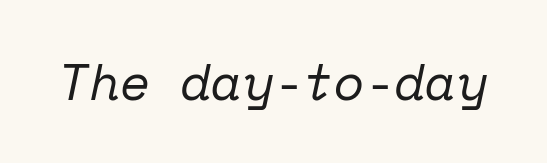
{"serif": "yes", "italic": "yes", "lean": "right", "slant_degrees": 12, "bold": "no", "weight": "regular", "width": "normal", "stroke_contrast": "low", "x_height": "medium", "monospaced": "yes", "underline": "no", "letter_spacing": "normal", "letter_spacing_em": 0.0, "glyph_px": 50}
